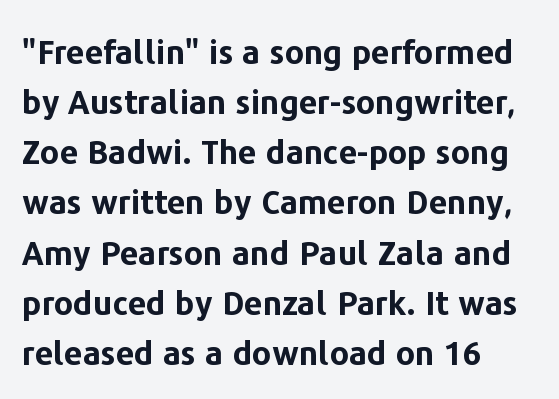
{"serif": "no", "italic": "no", "bold": "yes", "weight": "bold", "width": "normal", "stroke_contrast": "low", "x_height": "medium", "monospaced": "no", "underline": "no", "align": "left", "line_spacing": "normal", "line_spacing_ratio": 1.52, "letter_spacing": "normal", "letter_spacing_em": 0.0, "glyph_px": 33}
